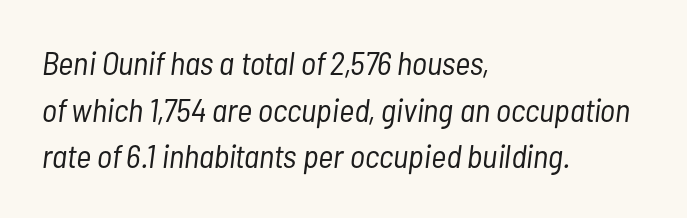
Q: Is the text bold? A: No.
Q: Is the text italic (slanted)? A: Yes, it leans right by about 7 degrees.
Q: Is the text underlined? A: No.
Q: How is the paragraph aligned? A: Left-aligned.
Q: Is the spacing between letters normal or unusually wide? A: Normal.
Q: Is the spacing between lines tight, normal or loose? A: Normal.
Q: Width (condensed, normal, or wide)? A: Condensed.
Q: Stroke contrast? A: Low.
Q: x-height? A: Medium.
Q: Monospaced? A: No.
